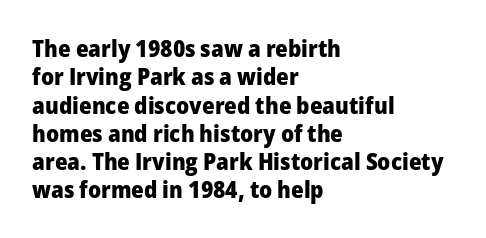
{"italic": "no", "bold": "yes", "underline": "no", "align": "left", "line_spacing_ratio": 1.23, "letter_spacing": "normal", "letter_spacing_em": 0.0, "glyph_px": 23}
